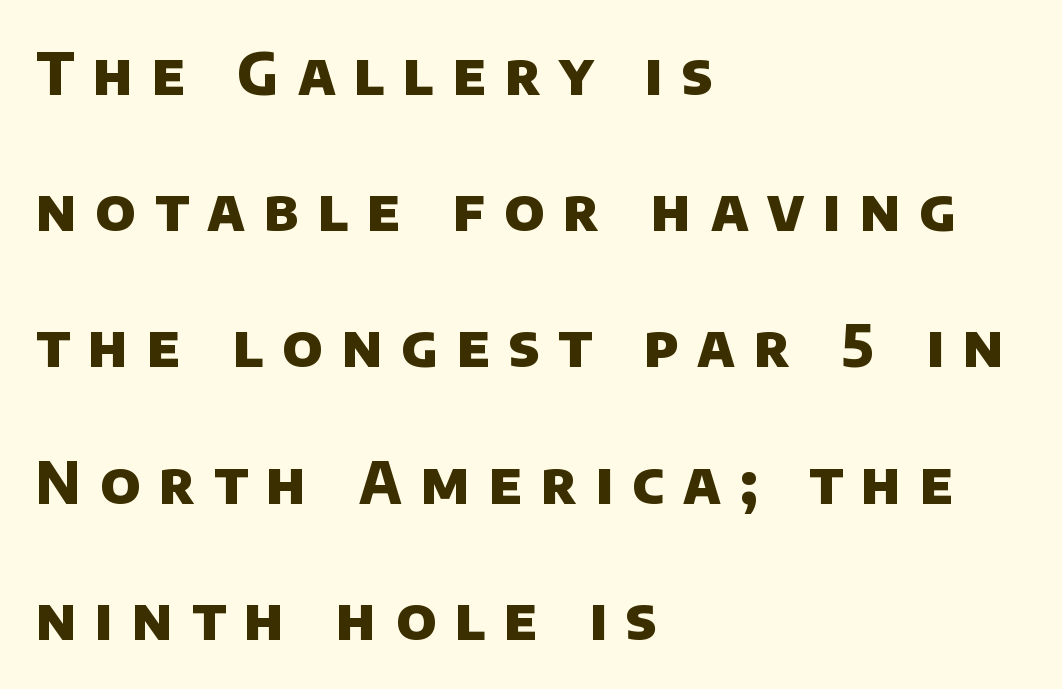
{"serif": "no", "bold": "yes", "weight": "heavy", "width": "normal", "stroke_contrast": "low", "x_height": "large", "monospaced": "no", "underline": "no", "align": "left", "line_spacing": "loose", "line_spacing_ratio": 2.39, "letter_spacing": "wide", "letter_spacing_em": 0.33, "glyph_px": 57}
